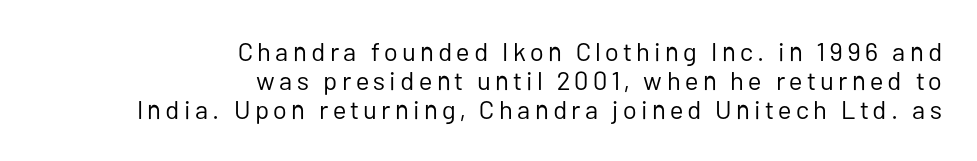
Leading is clearly below the norm, producing a dense column. Any mark beneath the type? The region is blank. The setting favours the right margin, as signatures and pull-quotes sometimes do. Posture: straight, roman, zero tilt.
